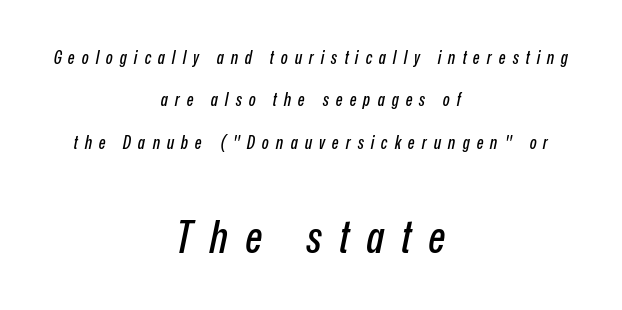
The image shows 45 px condensed type, italic (leaning right); set centered, loose line spacing (2.35x), unusually wide letter spacing (+0.39 em), not underlined; the second (bottom) block is 2.5x larger; low stroke contrast and a medium x-height.
